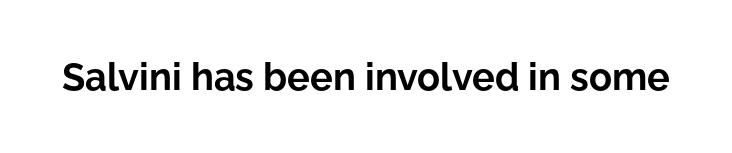
The image shows 38 px bold sans-serif type, upright; set normal letter spacing, not underlined; low stroke contrast and a medium x-height.
